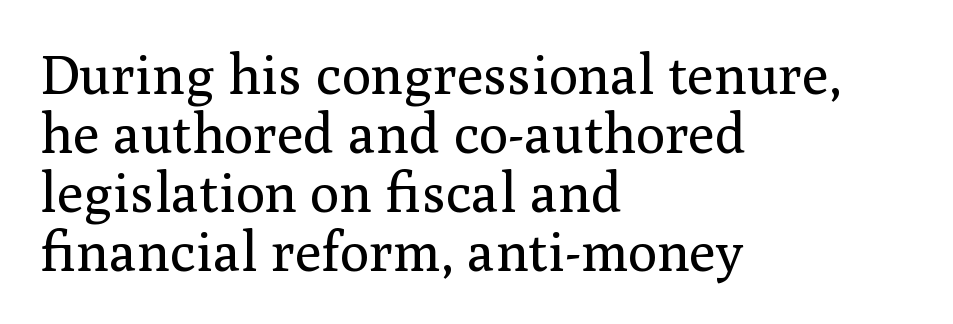
The image shows 55 px regular-weight serif type, upright; set left-aligned, tight line spacing (1.07x), normal letter spacing, not underlined; medium stroke contrast and a medium x-height.
